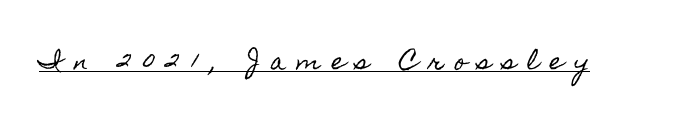
A rule runs beneath these lines of type. The tracking reads as deliberately expanded to a designer's eye.
